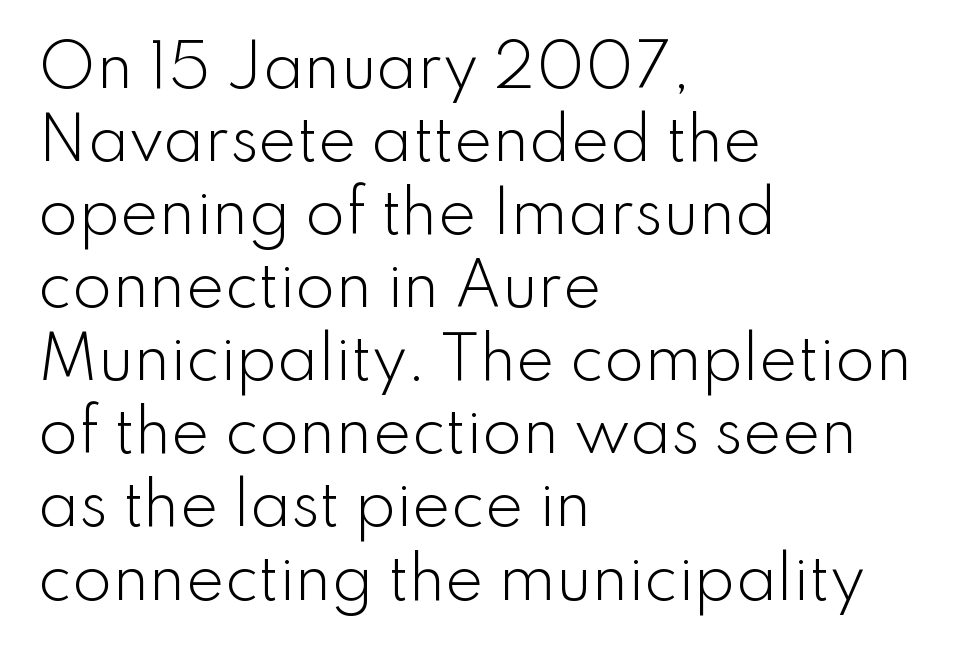
{"serif": "no", "italic": "no", "bold": "no", "weight": "light", "width": "normal", "stroke_contrast": "low", "x_height": "small", "monospaced": "no", "underline": "no", "align": "left", "line_spacing": "normal", "line_spacing_ratio": 1.26, "letter_spacing": "normal", "letter_spacing_em": 0.0, "glyph_px": 58}
